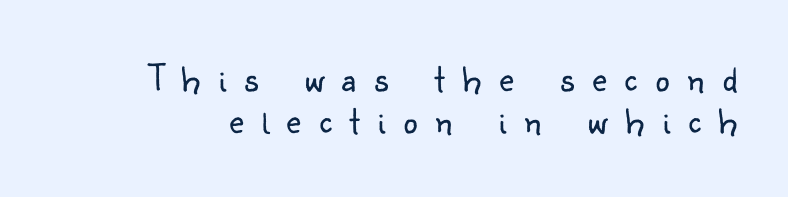
{"serif": "no", "italic": "no", "bold": "no", "weight": "light", "width": "normal", "stroke_contrast": "low", "x_height": "small", "monospaced": "no", "underline": "no", "line_spacing": "tight", "line_spacing_ratio": 1.06, "letter_spacing": "wide", "letter_spacing_em": 0.45, "glyph_px": 40}
